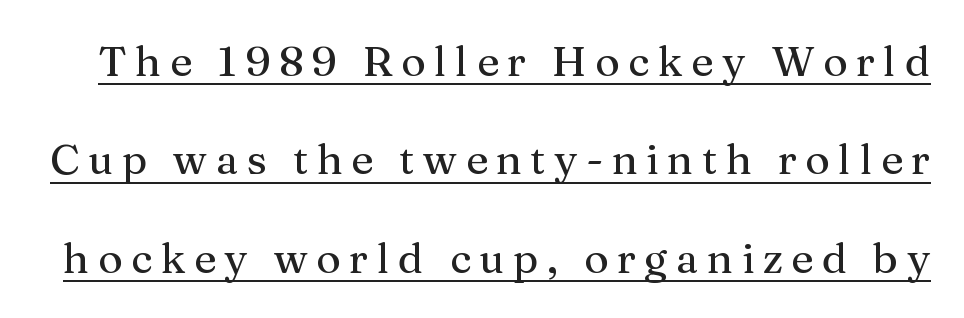
The image shows 42 px serif type, upright; set loose line spacing (2.34x), unusually wide letter spacing (+0.2 em), underlined; medium stroke contrast and a medium x-height.
